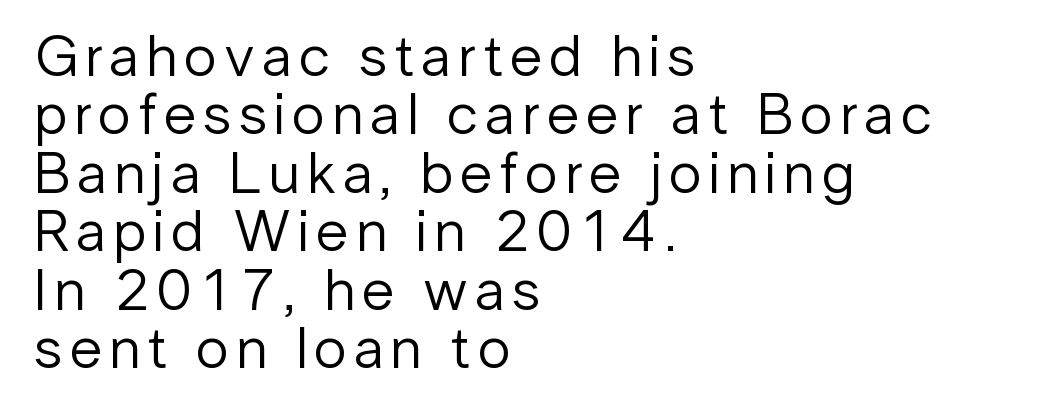
Q: Is the text bold? A: No.
Q: Is the text italic (slanted)? A: No, it is upright.
Q: Is the typeface a serif or a sans-serif typeface? A: Sans-serif.
Q: Is the text underlined? A: No.
Q: How is the paragraph aligned? A: Left-aligned.
Q: Is the spacing between lines tight, normal or loose? A: Tight.
Q: Width (condensed, normal, or wide)? A: Normal.
Q: Stroke contrast? A: Low.
Q: x-height? A: Medium.
Q: Monospaced? A: No.
